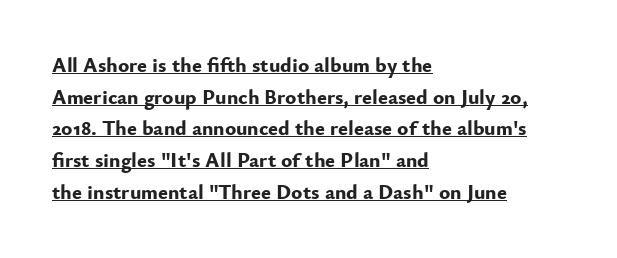
The image shows 21 px bold type, upright; set left-aligned, normal line spacing (1.51x), normal letter spacing, underlined.
